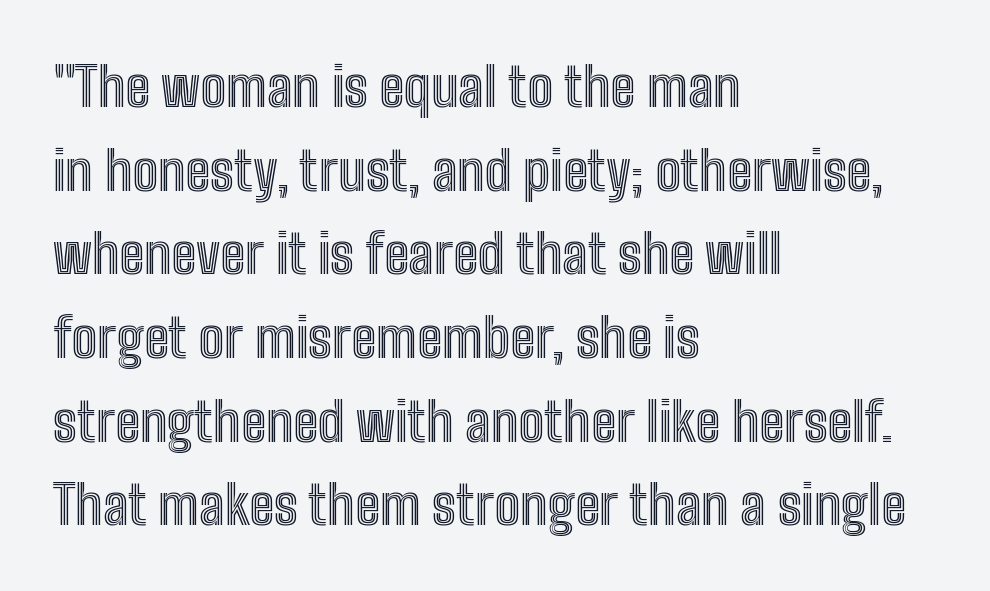
The image shows 54 px condensed type, upright; set left-aligned, normal line spacing (1.55x), normal letter spacing, not underlined; a medium x-height.
